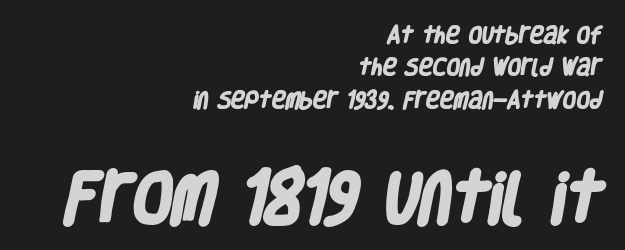
{"serif": "no", "bold": "yes", "weight": "heavy", "width": "condensed", "stroke_contrast": "low", "x_height": "large", "monospaced": "no", "underline": "no", "align": "right", "line_spacing_ratio": 1.71, "letter_spacing": "normal", "letter_spacing_em": 0.0, "larger_block": "second", "size_ratio": 3.0, "glyph_px": 57}
